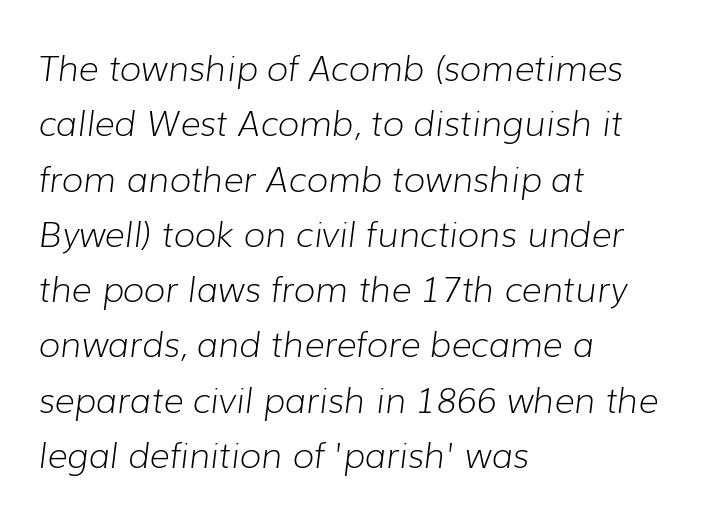
Q: Is the text bold? A: No.
Q: Is the text italic (slanted)? A: Yes, it leans right by about 7 degrees.
Q: Is the text underlined? A: No.
Q: How is the paragraph aligned? A: Left-aligned.
Q: Is the spacing between letters normal or unusually wide? A: Normal.
Q: Is the spacing between lines tight, normal or loose? A: Normal.
Q: Width (condensed, normal, or wide)? A: Normal.
Q: Stroke contrast? A: Low.
Q: x-height? A: Medium.
Q: Monospaced? A: No.
